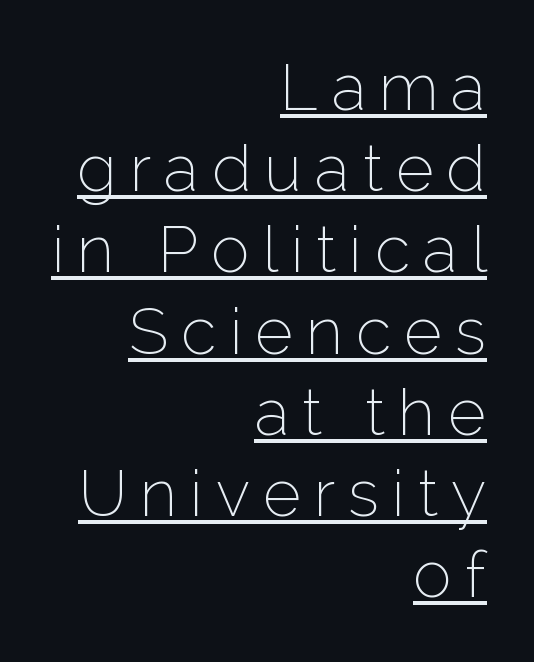
The words here are underlined. Alignment: flush right. Designer's note — italics off, roman on. The line-height multiplier appears to be the usual default.
